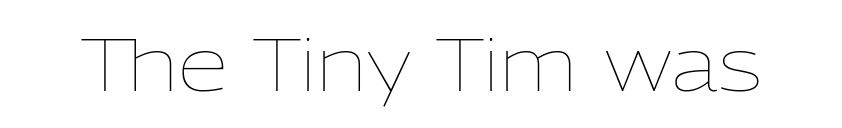
The image shows 73 px thin type, upright; set normal letter spacing, not underlined; low stroke contrast and a medium x-height.
